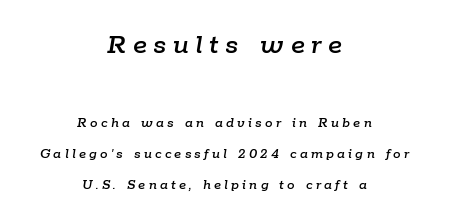
One glance says open: line gaps are wider than usual. Large over small — that's the arrangement of the two blocks here. In CSS terms this would be text-align: center. The words here are not underlined. Is the letter spacing exaggerated? Yes — the characters are pushed far apart.
